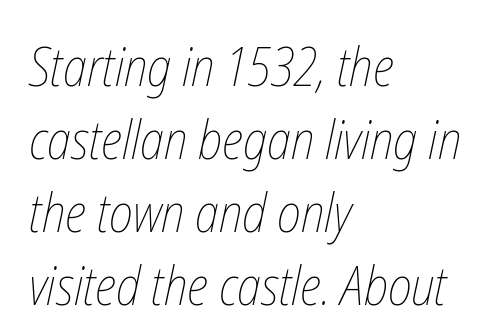
The image shows 53 px thin, condensed type; set left-aligned, normal line spacing (1.38x), normal letter spacing, not underlined; low stroke contrast and a medium x-height.
